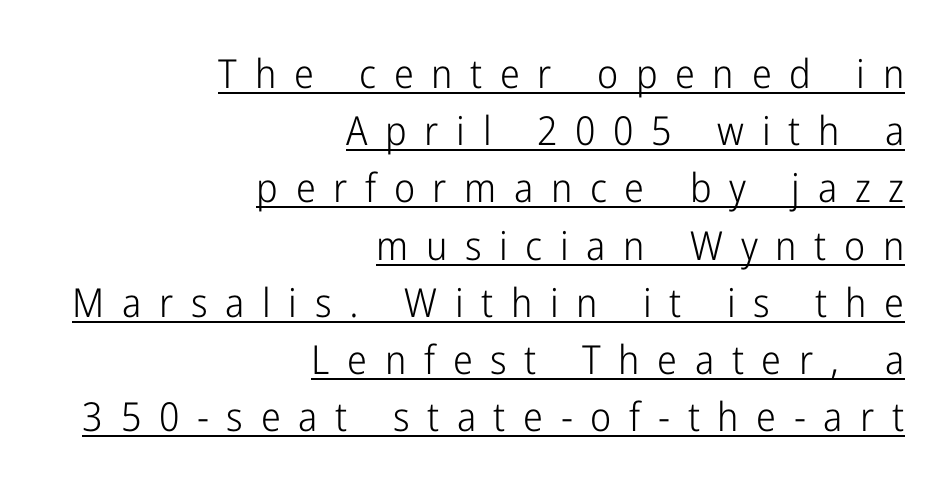
The image shows 40 px light, condensed sans-serif type, upright; set right-aligned, normal line spacing (1.43x), unusually wide letter spacing (+0.44 em), underlined; low stroke contrast and a medium x-height.
